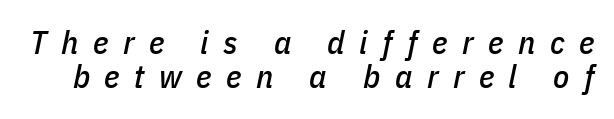
Regarding leading, the lines here are crowded together. The specimen omits any rule beneath the text block's lines. Tracking value appears strongly positive — letters spread wide. Is this a fixed-width face? No — the glyphs have proportional, varying widths. The typography opts for an oblique posture over an upright one.
